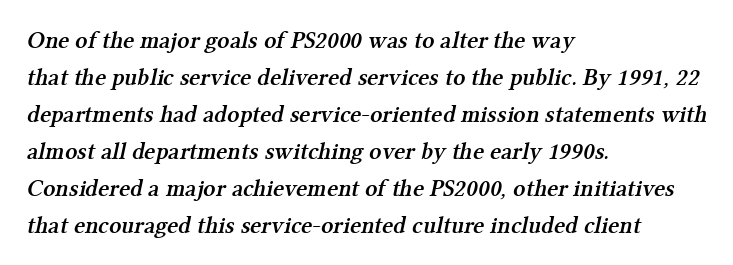
Glance below the letters and you will spot only blank space. Here the glyphs are tracked normally, forming tight word shapes. Students, observe: this is what conventionally led text looks like. Firm but not heavy-handed strokes: this text is semibold.
